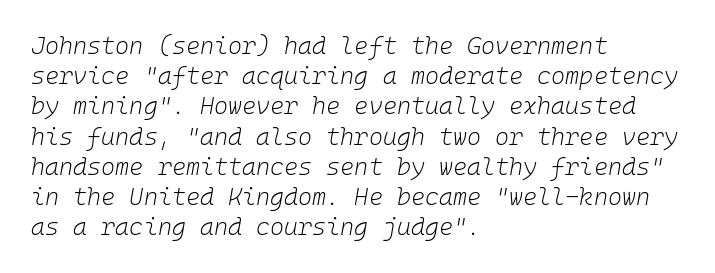
Honestly, the letter spacing is just normal — you wouldn't notice it. Glance below the letters and you will spot only blank space. This is oblique type, the kind used for emphasis or titles. Ink coverage per letter is moderate at most. Does the leading feel generous? No, just average.
